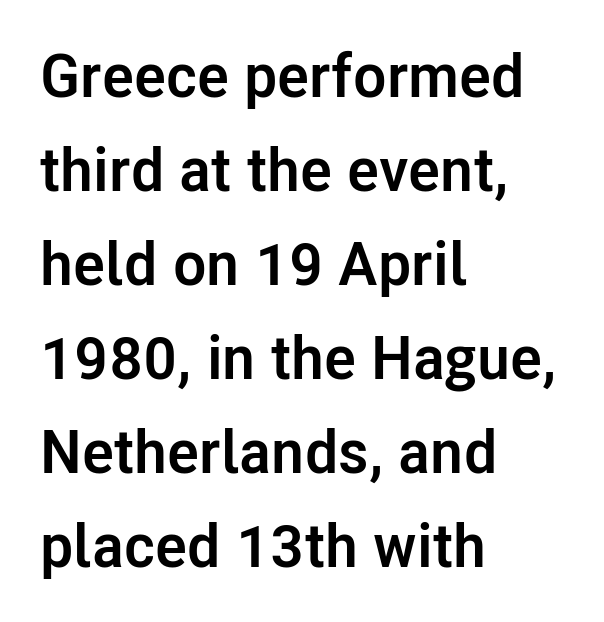
Q: Is the text bold? A: Yes.
Q: Is the text italic (slanted)? A: No, it is upright.
Q: Is the typeface a serif or a sans-serif typeface? A: Sans-serif.
Q: Is the text underlined? A: No.
Q: How is the paragraph aligned? A: Left-aligned.
Q: Is the spacing between letters normal or unusually wide? A: Normal.
Q: Is the spacing between lines tight, normal or loose? A: Normal.
Q: Width (condensed, normal, or wide)? A: Normal.
Q: Stroke contrast? A: Low.
Q: x-height? A: Medium.
Q: Monospaced? A: No.
